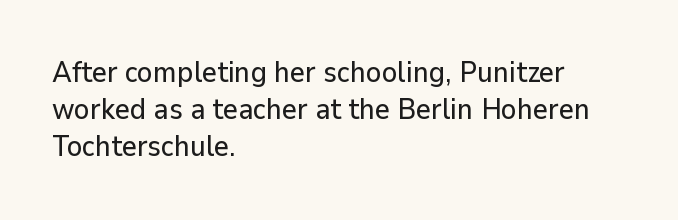
The image shows 29 px sans-serif type, upright; set left-aligned, normal line spacing (1.28x), normal letter spacing, not underlined; low stroke contrast and a medium x-height.
